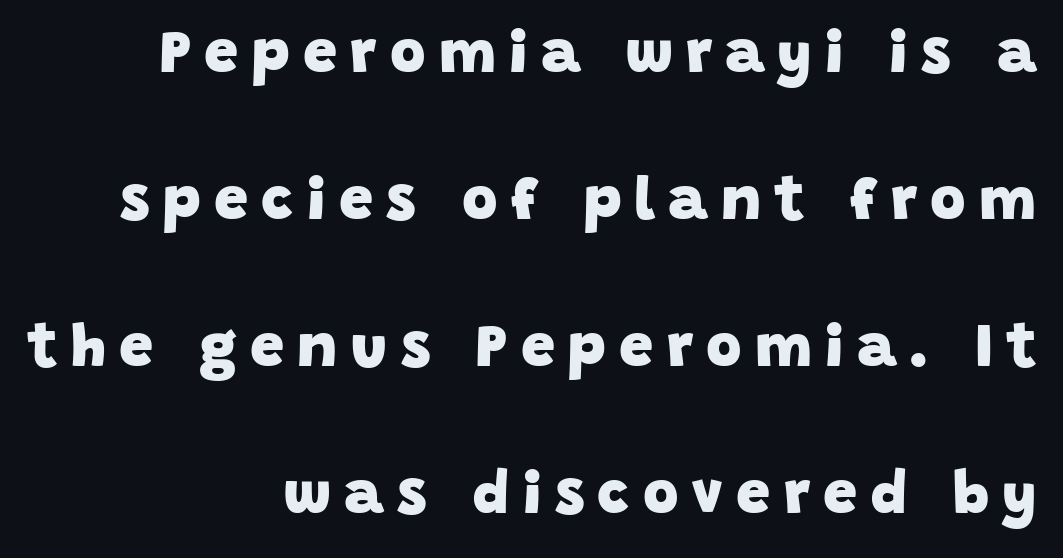
Q: Is the text bold? A: Yes.
Q: Is the typeface a serif or a sans-serif typeface? A: Sans-serif.
Q: Is the text underlined? A: No.
Q: How is the paragraph aligned? A: Right-aligned.
Q: Is the spacing between letters normal or unusually wide? A: Unusually wide.
Q: Is the spacing between lines tight, normal or loose? A: Loose.
Q: Width (condensed, normal, or wide)? A: Normal.
Q: Stroke contrast? A: Low.
Q: x-height? A: Large.
Q: Monospaced? A: No.
